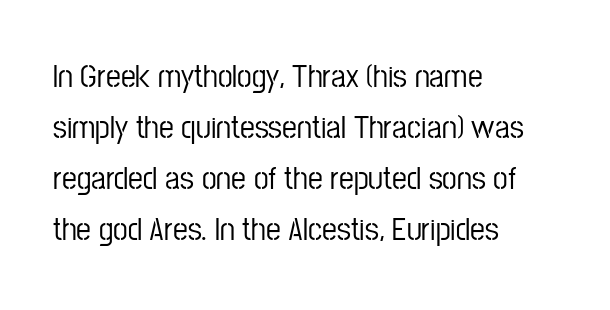
A clean baseline with only descenders dipping below it. Is the block centered? No — it sits flush against the left margin. How are the letters spaced? Ordinarily, with no added tracking. Italic: no, the glyphs are upright roman. The font family rendered here belongs to the sans-serif group.
